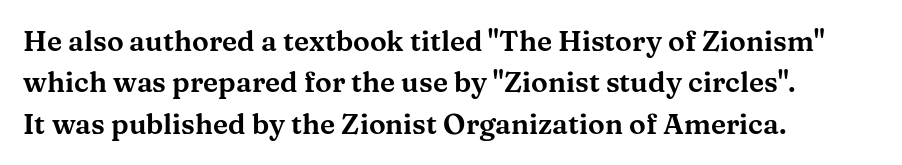
You can tell from the footed stems that serif type was used. The horizontal fit of the characters is conventional and even. Proportional: the letters do not fall into vertical columns. Posture: vertical. The text block is weighted toward the left margin, trailing off unevenly rightward.
